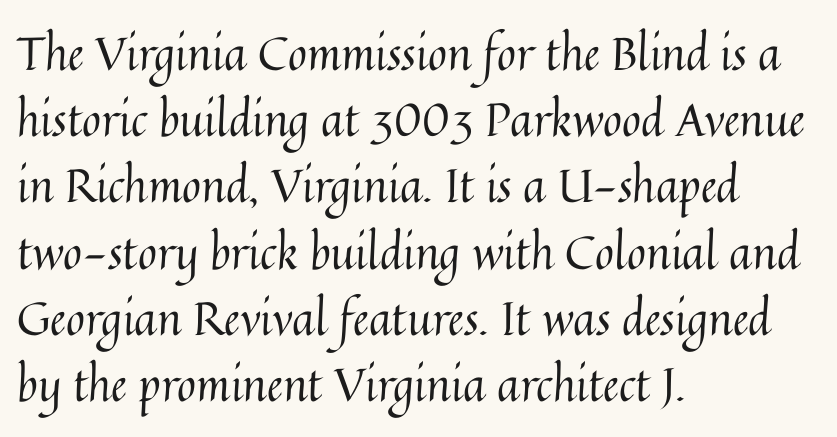
The image shows 46 px regular-weight type; set left-aligned, normal line spacing (1.44x), normal letter spacing, not underlined; medium stroke contrast and a medium x-height.
